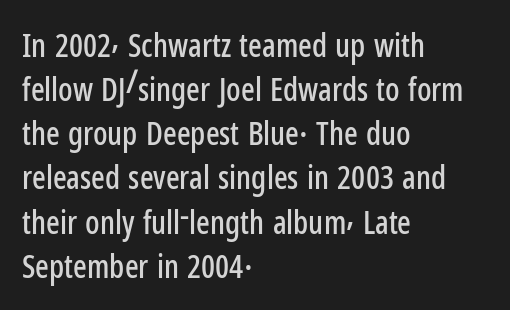
Whoever set this chose a conventional vertical rhythm. Characters remain perfectly vertical along every line. The text was rendered using a sans face with plain stroke endings. If you drew a ruler down the left edge, every line would touch it.
